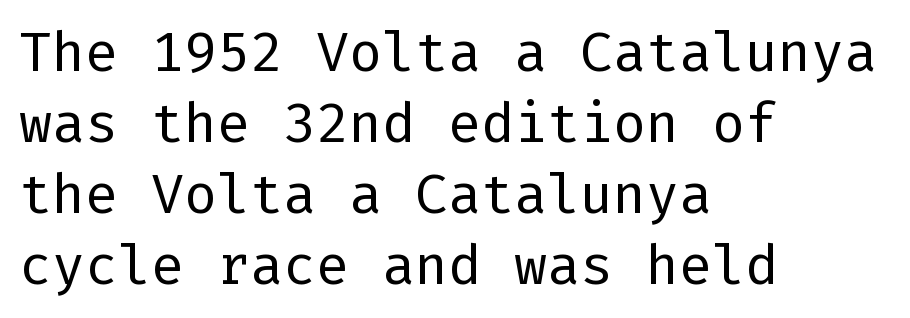
{"serif": "no", "italic": "no", "bold": "no", "weight": "regular", "width": "normal", "stroke_contrast": "low", "x_height": "medium", "underline": "no", "align": "left", "line_spacing": "normal", "line_spacing_ratio": 1.29, "letter_spacing": "normal", "letter_spacing_em": 0.0, "glyph_px": 55}
